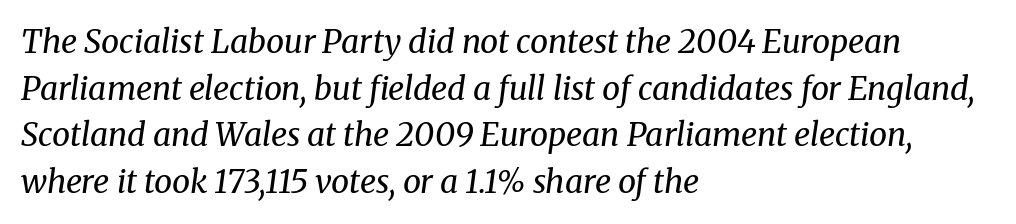
If you measured baseline to baseline, you'd find a middling distance. Proportional: the letters do not fall into vertical columns. To sum up the face: it has serifs. Style check: oblique. Heaviness? Minimal to ordinary, like unemphasized prose.
